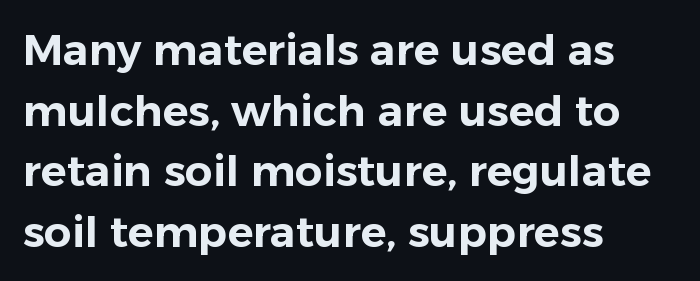
The image shows 43 px sans-serif type, upright; set left-aligned, normal line spacing (1.41x), normal letter spacing, not underlined; low stroke contrast and a medium x-height.
